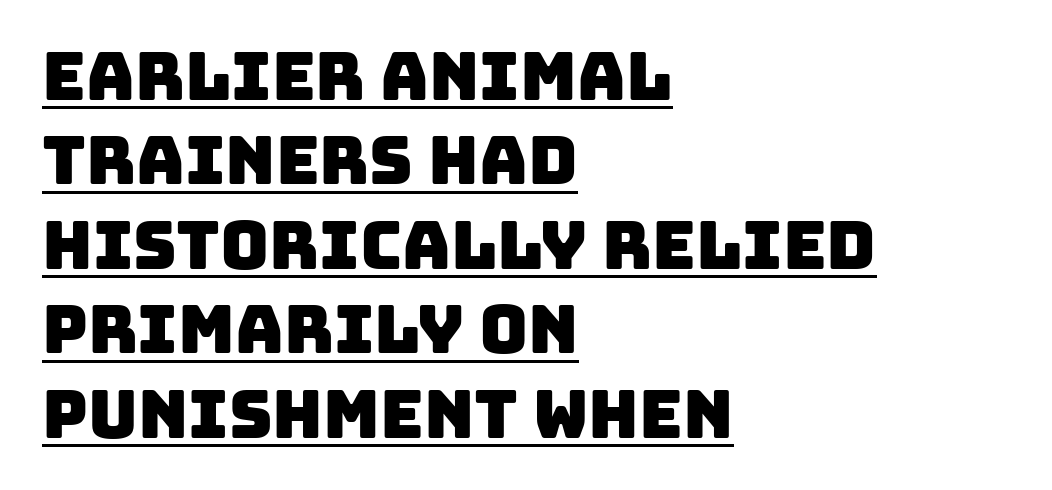
Q: Is the typeface a serif or a sans-serif typeface? A: Sans-serif.
Q: Is the text underlined? A: Yes.
Q: How is the paragraph aligned? A: Left-aligned.
Q: Is the spacing between letters normal or unusually wide? A: Normal.
Q: Is the spacing between lines tight, normal or loose? A: Normal.
Q: Width (condensed, normal, or wide)? A: Normal.
Q: Stroke contrast? A: Low.
Q: x-height? A: Large.
Q: Monospaced? A: No.
